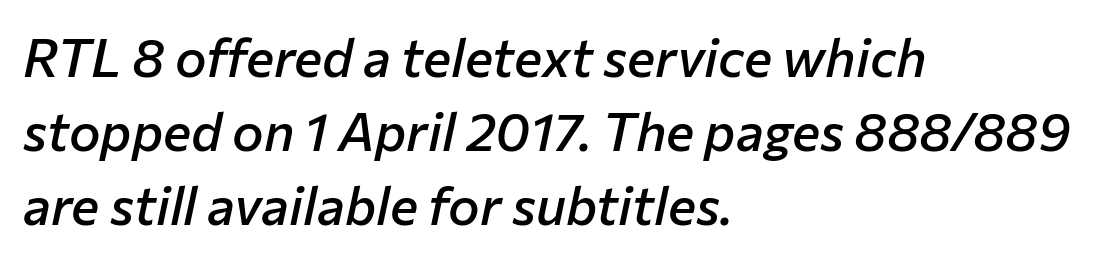
Clear beneath every line of the passage. Italic? Definitely — the glyphs are oblique. Students, note that the glyphs here touch the page at normal intervals. Teacher's note: observe the even left margin — that is flush-left alignment.
